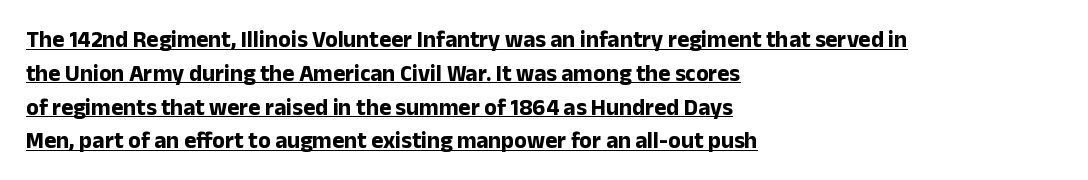
Compared with undecorated copy, this sample adds a rule below the words. Default kerning and tracking; the words read as compact shapes. Notice how the stems are strictly vertical — no italics here. Summary of vertical rhythm: regular, with standard interline spacing. Look at the stroke-to-counter ratio: heavy, a bold.
